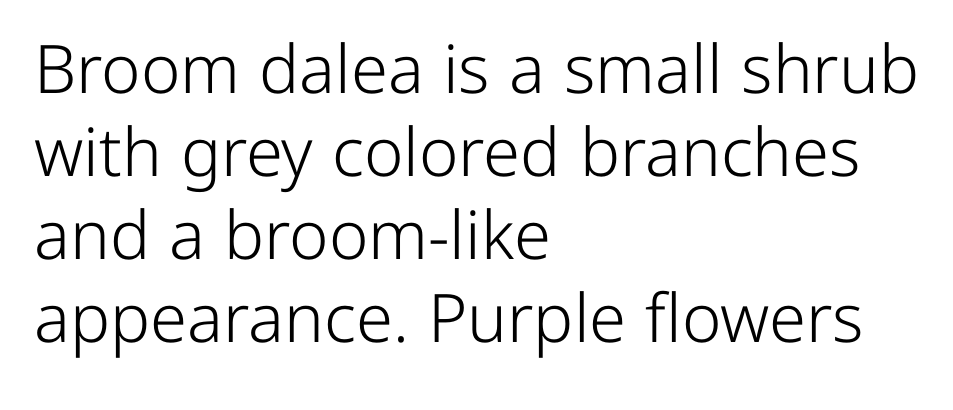
Q: Is the text bold? A: No.
Q: Is the text italic (slanted)? A: No, it is upright.
Q: Is the typeface a serif or a sans-serif typeface? A: Sans-serif.
Q: Is the text underlined? A: No.
Q: How is the paragraph aligned? A: Left-aligned.
Q: Is the spacing between letters normal or unusually wide? A: Normal.
Q: Width (condensed, normal, or wide)? A: Normal.
Q: Stroke contrast? A: Low.
Q: x-height? A: Medium.
Q: Monospaced? A: No.
